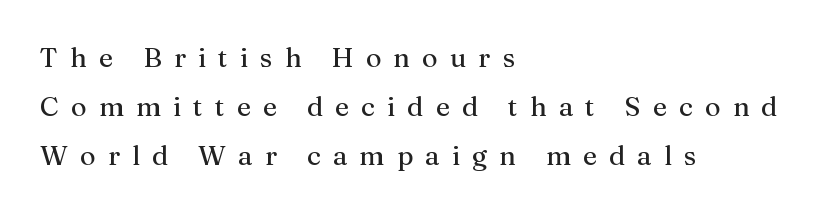
The type is letterspaced generously, with wide tracking. A light-to-regular cut is what we see here. A student would call this left alignment; a typographer would say flush left, rag right. If you drew a line through each stem, it would be perfectly vertical. Only glyphs here, with clear space below each row.
